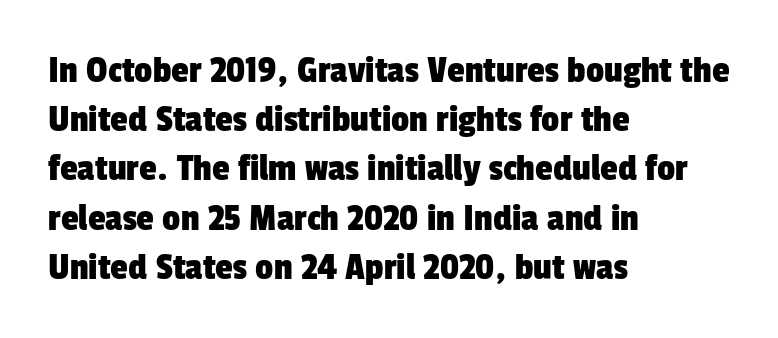
Note: no serifs on the glyphs. Varying glyph widths throughout — classic text-font behaviour. Each word holds together tightly as a unit, with standard inter-letter gaps. Beneath every word, the page is bare. Notice how the passage keeps a crisp vertical edge on the left only.
